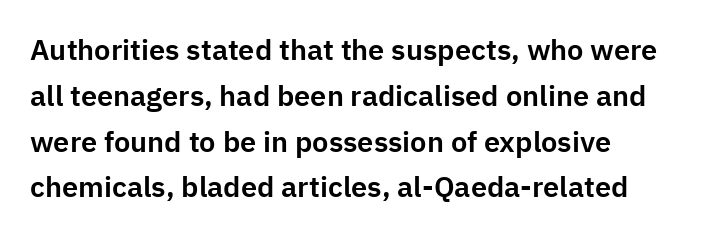
A clean baseline with only descenders dipping below it. Words appear dense and cohesive because spacing is normal. Quick note: not italic, upright. Evenly set lines give the paragraph a standard silhouette. Think of a printed novel: that variable character pitch is what you see here.
